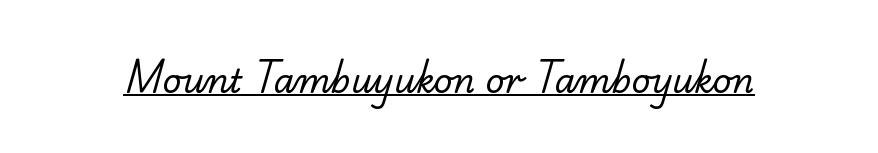
Q: Is the text bold? A: No.
Q: Is the text underlined? A: Yes.
Q: Is the spacing between letters normal or unusually wide? A: Normal.
Q: Width (condensed, normal, or wide)? A: Normal.
Q: Stroke contrast? A: Low.
Q: x-height? A: Small.
Q: Monospaced? A: No.
